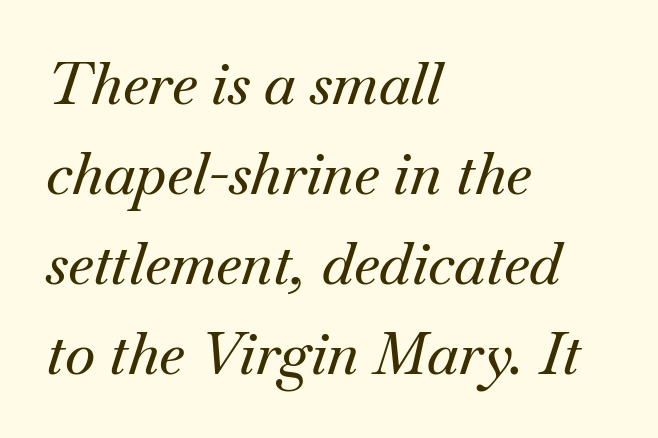
The image shows 58 px serif type, italic (leaning right); set left-aligned, normal line spacing (1.55x), normal letter spacing, not underlined; medium stroke contrast and a small x-height.
